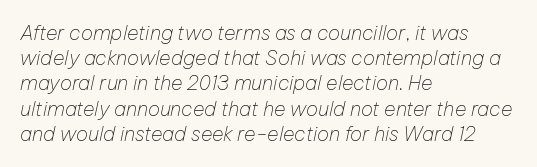
{"italic": "yes", "lean": "right", "slant_degrees": 12, "bold": "no", "underline": "no", "align": "left", "line_spacing": "normal", "line_spacing_ratio": 1.26, "letter_spacing": "normal", "letter_spacing_em": 0.0, "glyph_px": 20}
